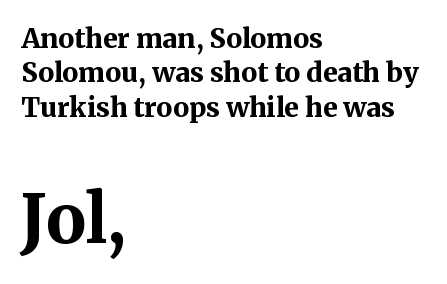
{"serif": "yes", "italic": "no", "bold": "yes", "weight": "bold", "width": "normal", "stroke_contrast": "medium", "x_height": "medium", "monospaced": "no", "underline": "no", "align": "left", "line_spacing": "normal", "line_spacing_ratio": 1.27, "letter_spacing": "normal", "letter_spacing_em": 0.0, "larger_block": "second", "size_ratio": 2.48, "glyph_px": 67}
